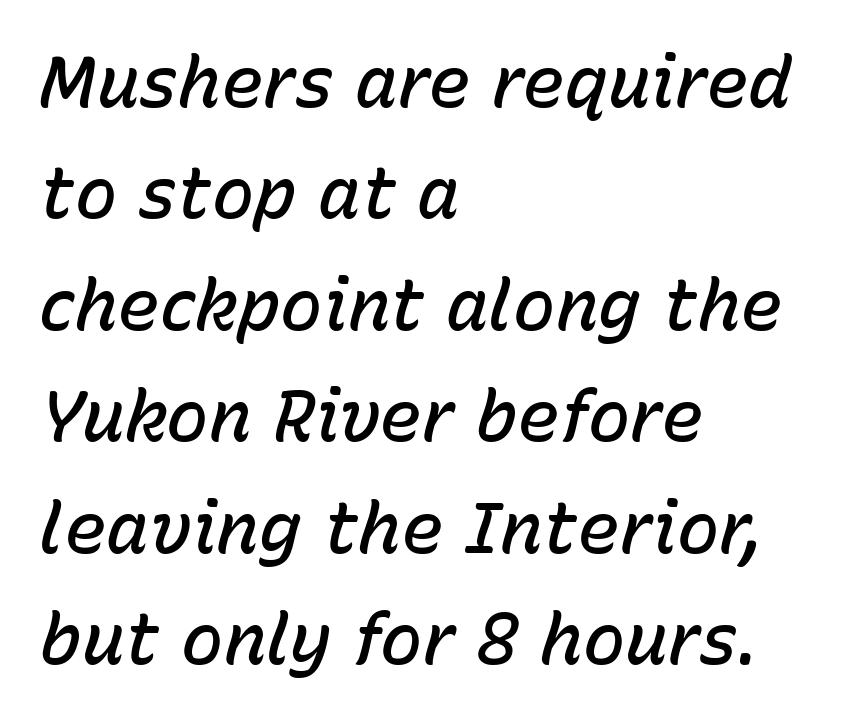
Words appear dense and cohesive because spacing is normal. You can tell it's italic because the verticals aren't actually vertical. These lines stack with their left ends in a neat column. This block has exactly the height ordinary leading produces.
